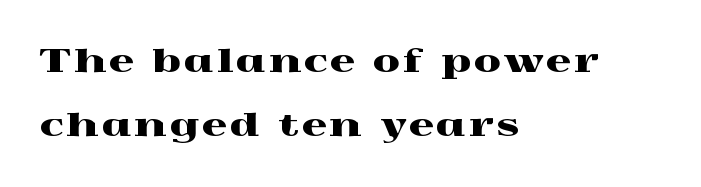
The image shows 31 px wide serif type, upright; set left-aligned, loose line spacing (2.06x), not underlined; a medium x-height.
